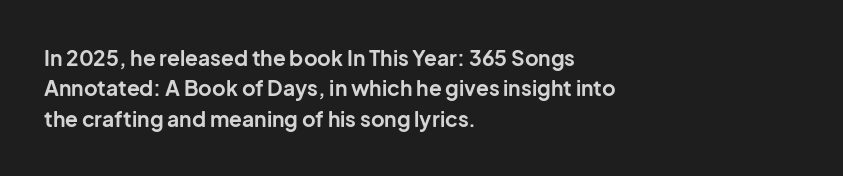
{"italic": "no", "bold": "yes", "underline": "no", "align": "left", "line_spacing": "normal", "line_spacing_ratio": 1.45, "letter_spacing": "normal", "letter_spacing_em": 0.0, "glyph_px": 21}
